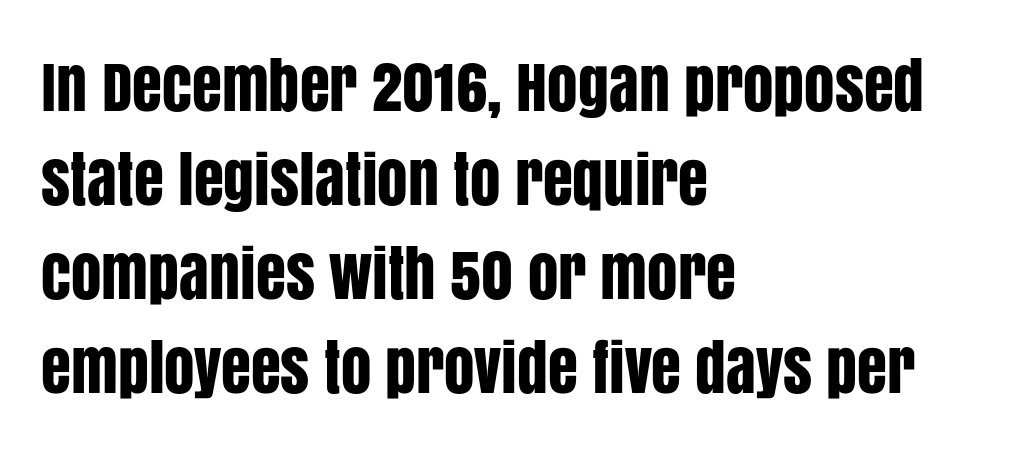
The image shows 61 px condensed sans-serif type, upright; set left-aligned, normal line spacing (1.54x), normal letter spacing, not underlined; low stroke contrast and a large x-height.
